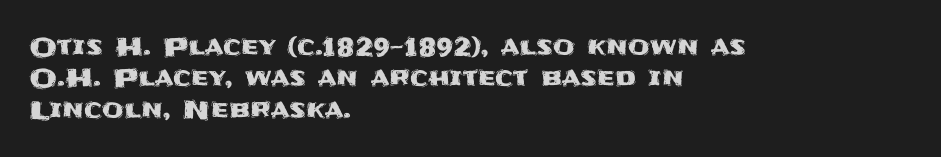
{"italic": "no", "underline": "no", "align": "left", "line_spacing": "normal", "line_spacing_ratio": 1.26, "letter_spacing": "normal", "letter_spacing_em": 0.0, "glyph_px": 25}
